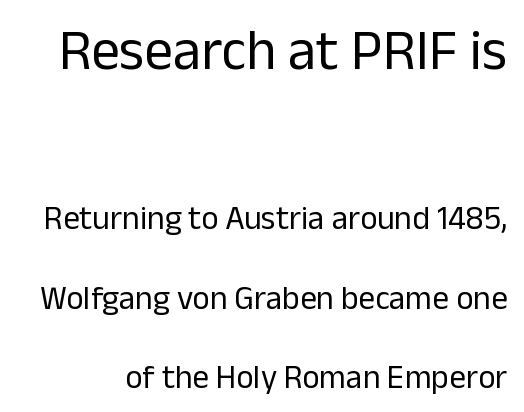
The image shows 57 px regular-weight sans-serif type, upright; set loose line spacing (2.4x), normal letter spacing, not underlined; the first (top) block is 1.73x larger; low stroke contrast and a medium x-height.
